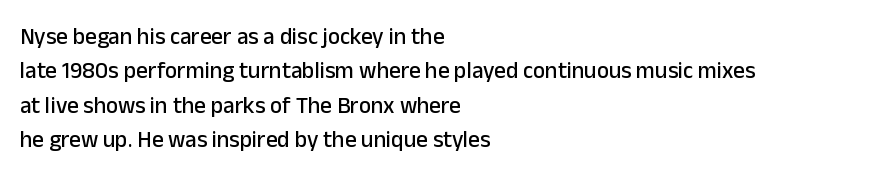
The specimen omits any rule beneath the text block's lines. The line-height multiplier appears to be the usual default. Posture: upright roman. The letters sit at their default tracking, neither squeezed nor spread.
